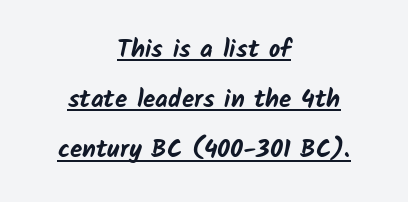
{"bold": "yes", "underline": "yes", "align": "center", "line_spacing": "loose", "line_spacing_ratio": 2.01, "letter_spacing": "normal", "letter_spacing_em": 0.0, "glyph_px": 25}
